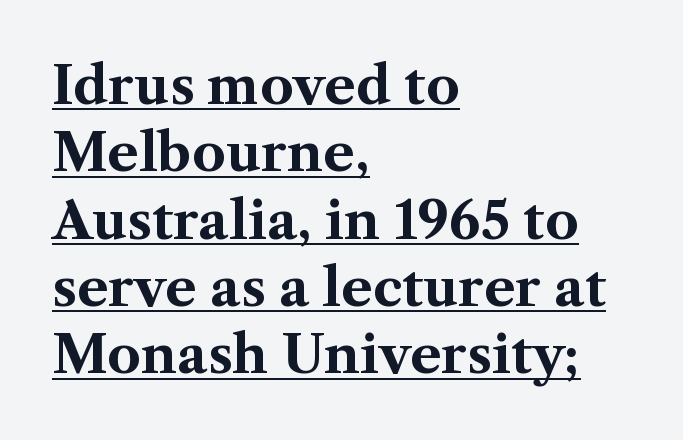
The rendering uses the underline text-decoration. Pretty heavy lettering here — definitely bold. The rows are spaced the way most documents space them. This is serif lettering, the kind often seen in printed books. The line texture is even and compact thanks to regular tracking.
